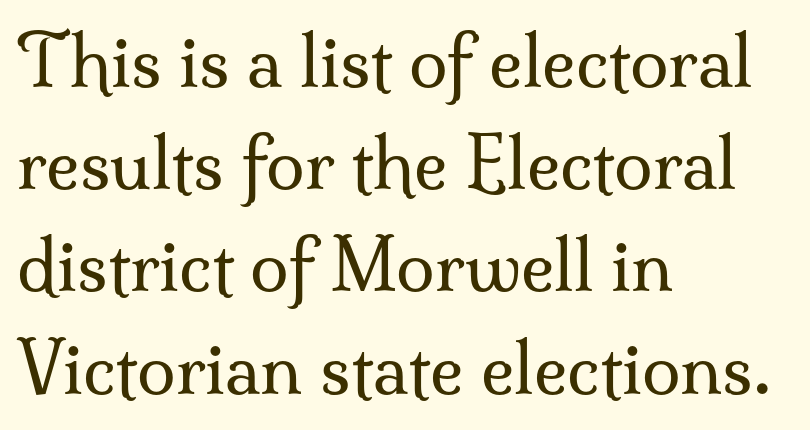
Q: Is the text bold? A: No.
Q: Is the text italic (slanted)? A: No, it is upright.
Q: Is the typeface a serif or a sans-serif typeface? A: Serif.
Q: Is the text underlined? A: No.
Q: How is the paragraph aligned? A: Left-aligned.
Q: Is the spacing between letters normal or unusually wide? A: Normal.
Q: Is the spacing between lines tight, normal or loose? A: Normal.
Q: Width (condensed, normal, or wide)? A: Normal.
Q: Stroke contrast? A: Medium.
Q: x-height? A: Small.
Q: Monospaced? A: No.
